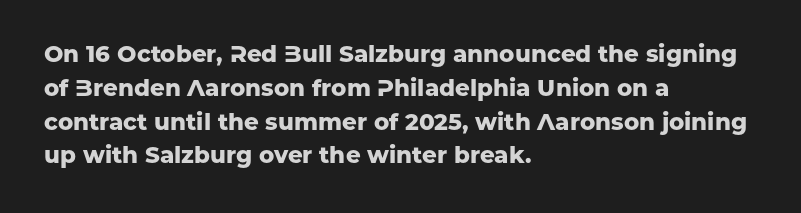
Q: Is the text bold? A: Yes.
Q: Is the text italic (slanted)? A: No, it is upright.
Q: Is the text underlined? A: No.
Q: How is the paragraph aligned? A: Left-aligned.
Q: Is the spacing between letters normal or unusually wide? A: Normal.
Q: Is the spacing between lines tight, normal or loose? A: Normal.
